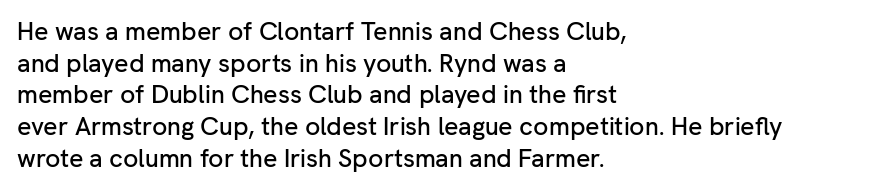
The image shows 25 px text type, upright; set left-aligned, normal line spacing (1.27x), normal letter spacing, not underlined.
